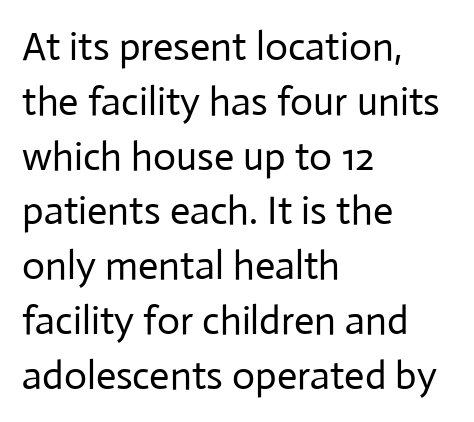
The rag falls on the right side of this text block. The font is comparable to plain body text, perhaps lighter. The zone under the glyphs is completely vacant. The letters advance in unequal steps, a hallmark of proportional type.
